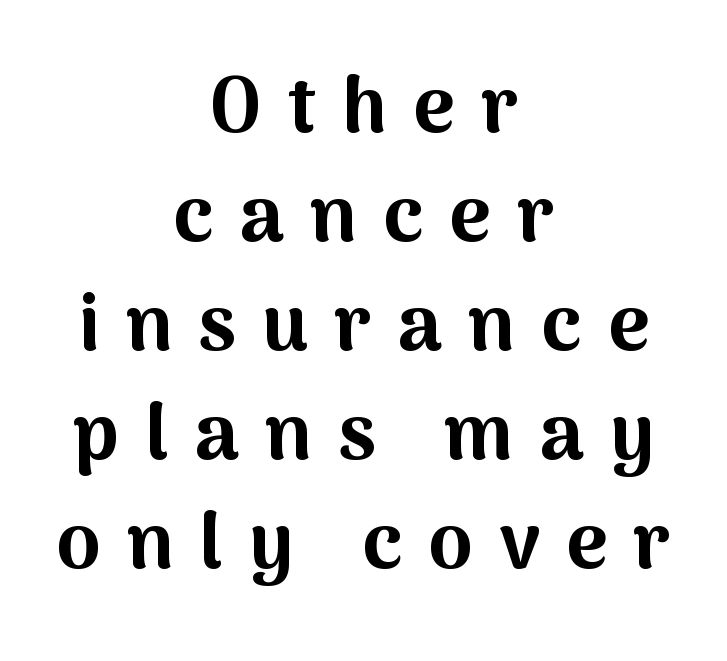
{"serif": "no", "italic": "no", "bold": "yes", "weight": "bold", "width": "normal", "stroke_contrast": "medium", "x_height": "medium", "monospaced": "no", "underline": "no", "align": "center", "line_spacing": "normal", "line_spacing_ratio": 1.38, "letter_spacing": "wide", "letter_spacing_em": 0.33, "glyph_px": 79}
